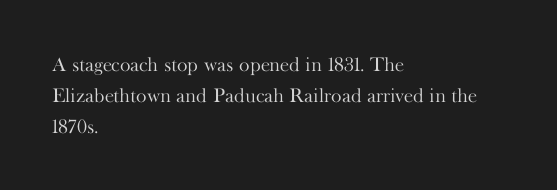
The image shows 20 px text type, upright; set left-aligned, normal line spacing (1.55x), normal letter spacing, not underlined.
